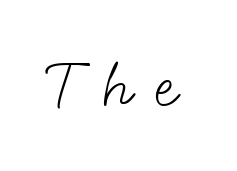
Q: Is the text bold? A: No.
Q: Is the typeface a serif or a sans-serif typeface? A: Sans-serif.
Q: Is the text underlined? A: No.
Q: Is the spacing between letters normal or unusually wide? A: Unusually wide.
Q: Width (condensed, normal, or wide)? A: Normal.
Q: Stroke contrast? A: Low.
Q: x-height? A: Small.
Q: Monospaced? A: No.
